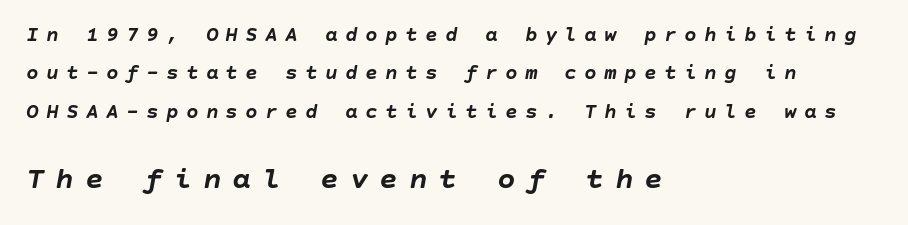
Emphasis-style slanted type is in use. If you squint, the bottom block still reads clearly — it's the larger of the two. Weight: bold. What stands out about the letter spacing? Its width — letters are far apart.
